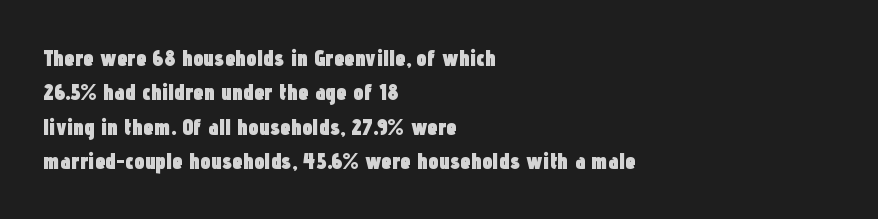
{"italic": "no", "bold": "yes", "underline": "no", "align": "left", "line_spacing": "normal", "line_spacing_ratio": 1.5, "letter_spacing": "normal", "letter_spacing_em": 0.0, "glyph_px": 23}
